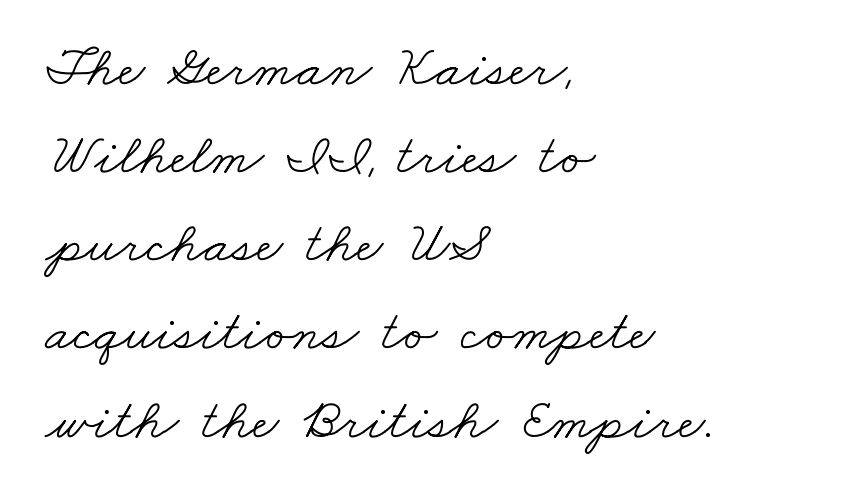
The block of text has a typical density, with ordinary space between rows. The typesetting does not lean heavy: it is not bold. Words float on clear page, feet unadorned. Type style note: has serifs. Looks like regular typesetting: each glyph gets only the width it needs.
